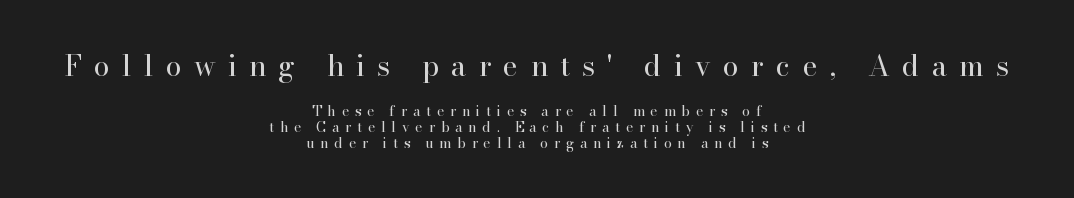
Q: Is the text bold? A: No.
Q: Is the text italic (slanted)? A: No, it is upright.
Q: Is the typeface a serif or a sans-serif typeface? A: Serif.
Q: Is the text underlined? A: No.
Q: How is the paragraph aligned? A: Centered.
Q: Is the spacing between letters normal or unusually wide? A: Unusually wide.
Q: Which block of text is set in a larger size, the first (top) or the second (bottom)? A: The first (top) one.
Q: Width (condensed, normal, or wide)? A: Normal.
Q: Stroke contrast? A: High.
Q: x-height? A: Small.
Q: Monospaced? A: No.
